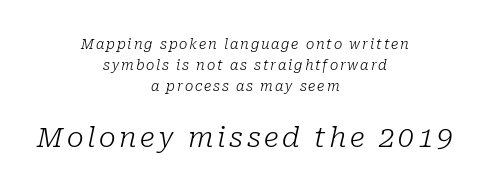
Compared with typical paragraphs, the rows here are spaced about the same. The lines are quadded center. Look at the glyph heights: the lower group is clearly the bigger setting. Only glyphs here, with clear space below each row.
